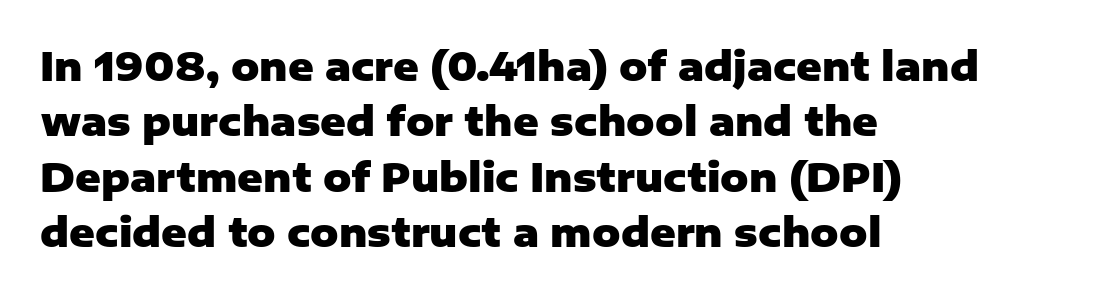
The letters stand upright; this is a roman face. Every row of glyphs begins at an identical x-position on the left. Varying glyph widths throughout — classic text-font behaviour. A dark, heavy texture on the line: the type is bold. Each new line begins a customary step beneath the previous one. Each word holds together tightly as a unit, with standard inter-letter gaps.
